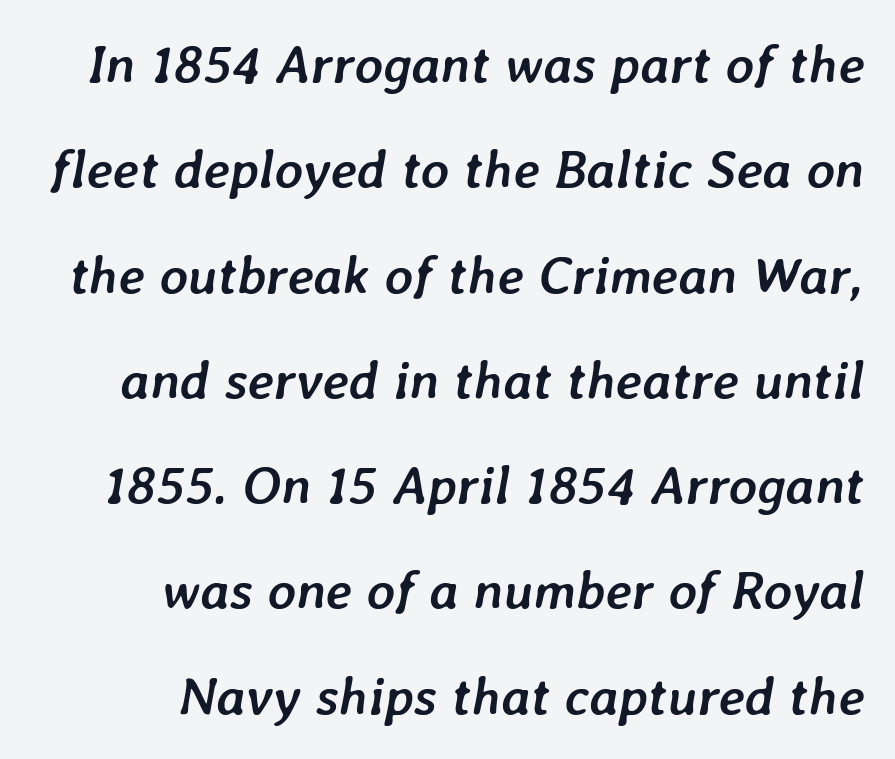
Q: Is the text bold? A: Yes.
Q: Is the text italic (slanted)? A: Yes, it leans right by about 7 degrees.
Q: Is the text underlined? A: No.
Q: How is the paragraph aligned? A: Right-aligned.
Q: Is the spacing between letters normal or unusually wide? A: Normal.
Q: Is the spacing between lines tight, normal or loose? A: Loose.
Q: Width (condensed, normal, or wide)? A: Normal.
Q: Stroke contrast? A: Low.
Q: x-height? A: Medium.
Q: Monospaced? A: No.
